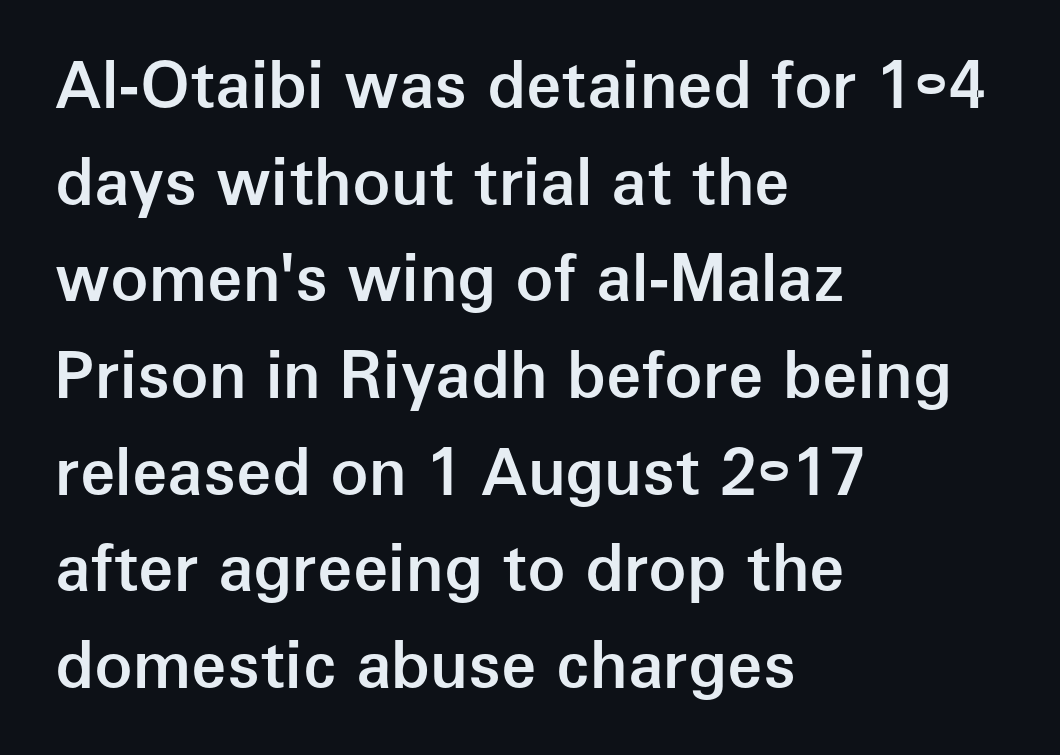
Moderately thickened strokes mark this as semibold type. Just letters on the line, the space beneath them empty. Casual observation: everything's shoved over to the left. A typesetter would call this proportional, since set widths differ per character.
